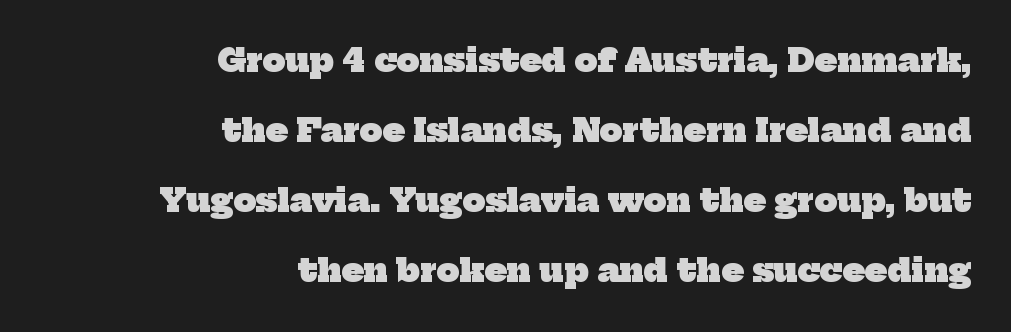
{"serif": "yes", "bold": "yes", "weight": "heavy", "width": "normal", "stroke_contrast": "low", "x_height": "medium", "monospaced": "no", "underline": "no", "align": "right", "line_spacing": "loose", "line_spacing_ratio": 2.19, "letter_spacing": "normal", "letter_spacing_em": 0.0, "glyph_px": 32}
